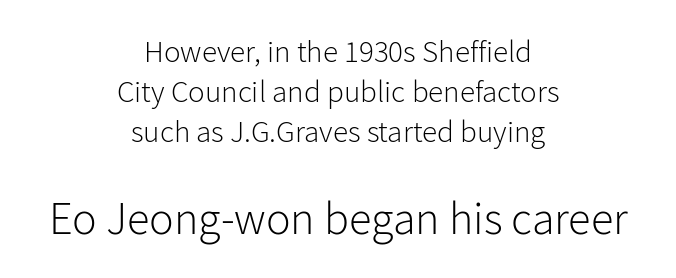
Q: Is the text bold? A: No.
Q: Is the text italic (slanted)? A: No, it is upright.
Q: Is the typeface a serif or a sans-serif typeface? A: Sans-serif.
Q: Is the text underlined? A: No.
Q: How is the paragraph aligned? A: Centered.
Q: Is the spacing between letters normal or unusually wide? A: Normal.
Q: Is the spacing between lines tight, normal or loose? A: Normal.
Q: Which block of text is set in a larger size, the first (top) or the second (bottom)? A: The second (bottom) one.
Q: Width (condensed, normal, or wide)? A: Normal.
Q: Stroke contrast? A: Low.
Q: x-height? A: Medium.
Q: Monospaced? A: No.
